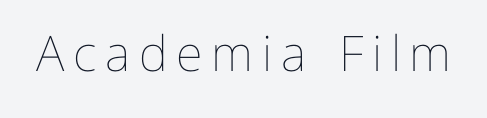
The image shows 49 px thin type, upright; set not underlined; low stroke contrast and a medium x-height.
